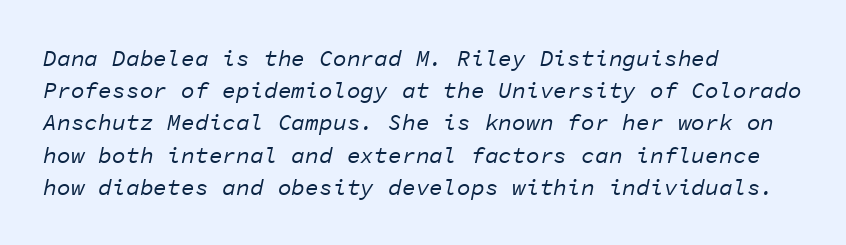
The image shows 23 px text type, italic (leaning right); set left-aligned, normal line spacing (1.4x), normal letter spacing, not underlined.
